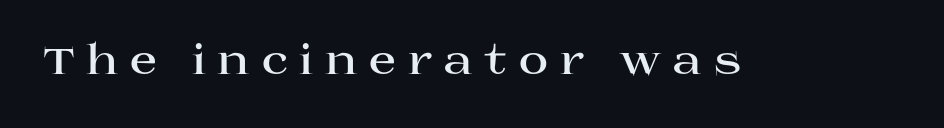
Type without underlining. Spacing verdict: proportional, widths tailored to each character. The glyphs in this specimen are seriffed. The lettering holds an erect, upright posture throughout. Caption: expanded tracking, letters set apart.
